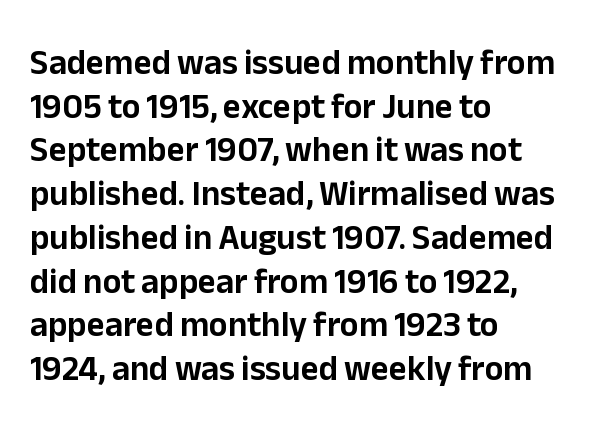
Where is the straight margin? On the left. The typeface chosen for these lines omits serifs. Underlining? Definitely not there. Each letter keeps its own natural width here, so spacing adapts to shape.
